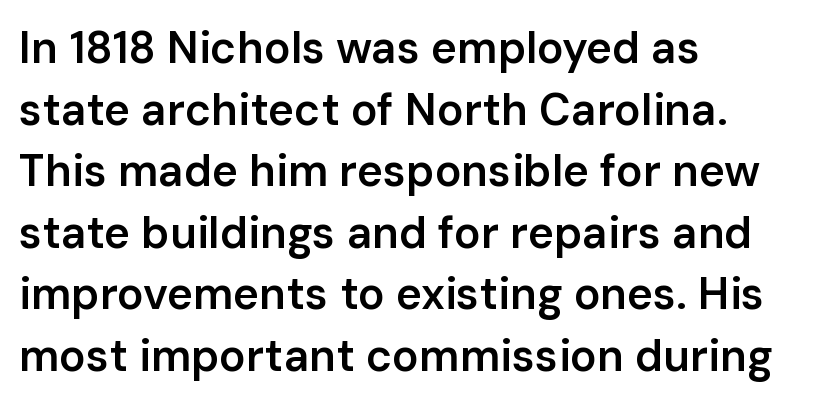
Q: Is the text bold? A: Semi-bold.
Q: Is the text italic (slanted)? A: No, it is upright.
Q: Is the typeface a serif or a sans-serif typeface? A: Sans-serif.
Q: Is the text underlined? A: No.
Q: How is the paragraph aligned? A: Left-aligned.
Q: Is the spacing between letters normal or unusually wide? A: Normal.
Q: Is the spacing between lines tight, normal or loose? A: Normal.
Q: Width (condensed, normal, or wide)? A: Normal.
Q: Stroke contrast? A: Low.
Q: x-height? A: Medium.
Q: Monospaced? A: No.
